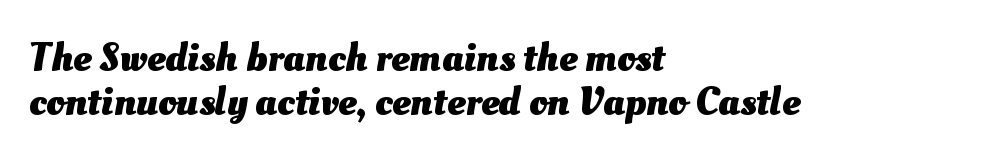
The image shows 41 px heavy type; set left-aligned, tight line spacing (1.08x), normal letter spacing, not underlined; medium stroke contrast and a small x-height.
